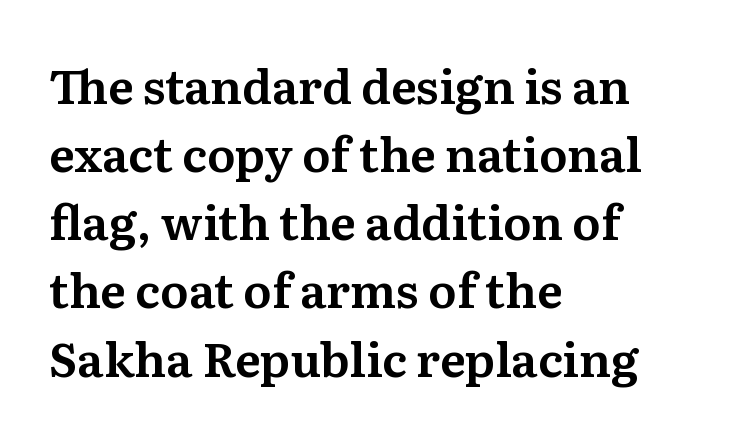
{"serif": "yes", "italic": "no", "width": "normal", "stroke_contrast": "medium", "x_height": "medium", "monospaced": "no", "underline": "no", "align": "left", "line_spacing": "normal", "line_spacing_ratio": 1.45, "letter_spacing": "normal", "letter_spacing_em": 0.0, "glyph_px": 47}
